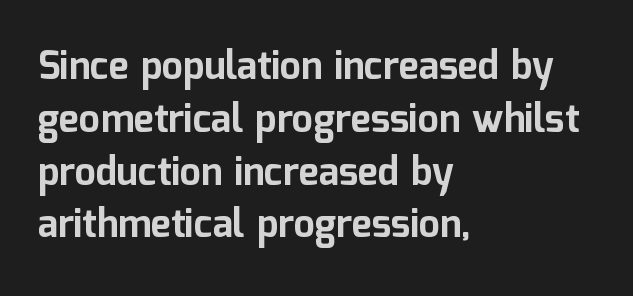
The image shows 38 px bold sans-serif type, upright; set left-aligned, normal line spacing (1.39x), normal letter spacing, not underlined; low stroke contrast and a medium x-height.
